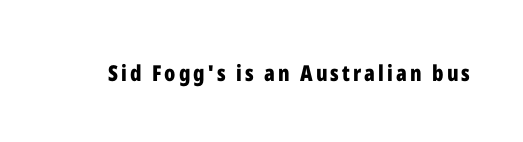
The image shows 22 px bold type, upright; set not underlined.
